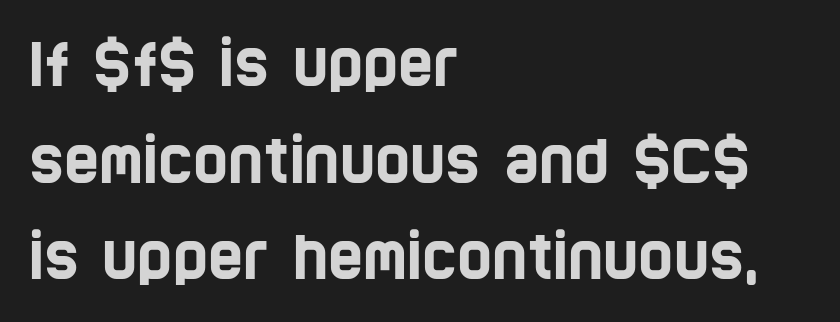
{"serif": "no", "width": "condensed", "stroke_contrast": "low", "x_height": "large", "monospaced": "no", "underline": "no", "align": "left", "line_spacing": "normal", "line_spacing_ratio": 1.61, "letter_spacing": "normal", "letter_spacing_em": 0.0, "glyph_px": 60}
